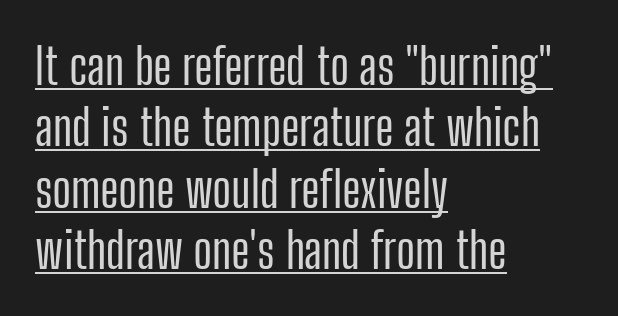
The image shows 50 px condensed sans-serif type, upright; set left-aligned, line spacing 1.23x, normal letter spacing, underlined; low stroke contrast and a medium x-height.
